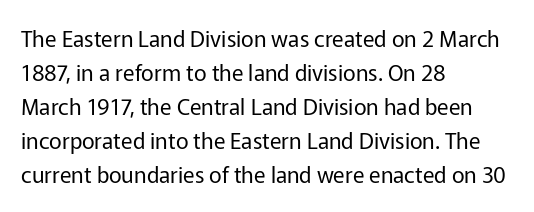
{"italic": "no", "bold": "no", "underline": "no", "align": "left", "line_spacing": "normal", "line_spacing_ratio": 1.55, "letter_spacing": "normal", "letter_spacing_em": 0.0, "glyph_px": 22}
